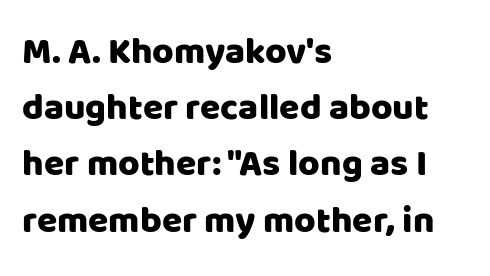
Q: Is the text italic (slanted)? A: No, it is upright.
Q: Is the typeface a serif or a sans-serif typeface? A: Sans-serif.
Q: Is the text underlined? A: No.
Q: How is the paragraph aligned? A: Left-aligned.
Q: Is the spacing between letters normal or unusually wide? A: Normal.
Q: Is the spacing between lines tight, normal or loose? A: Normal.
Q: Width (condensed, normal, or wide)? A: Normal.
Q: Stroke contrast? A: Low.
Q: x-height? A: Large.
Q: Monospaced? A: No.
